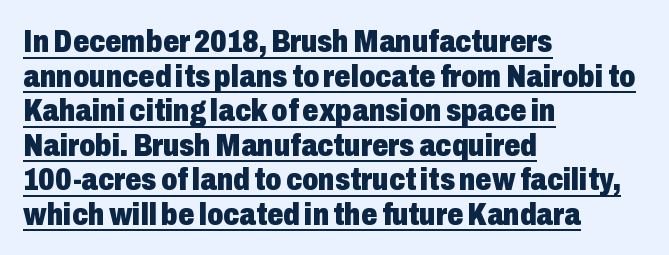
{"serif": "no", "italic": "no", "bold": "yes", "weight": "heavy", "width": "condensed", "stroke_contrast": "low", "x_height": "medium", "monospaced": "no", "underline": "yes", "align": "left", "line_spacing": "tight", "line_spacing_ratio": 1.08, "letter_spacing": "normal", "letter_spacing_em": 0.0, "glyph_px": 32}
